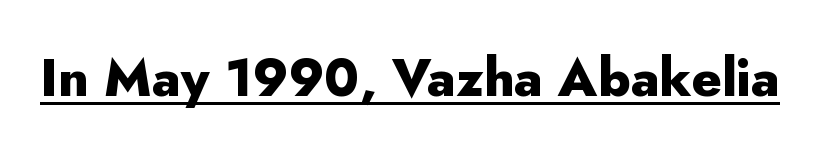
Characters remain perfectly vertical along every line. A full-strength bold gives these letters their thick strokes. A baseline rule has been typeset under these characters. The rendering keeps characters at their native spacing.
